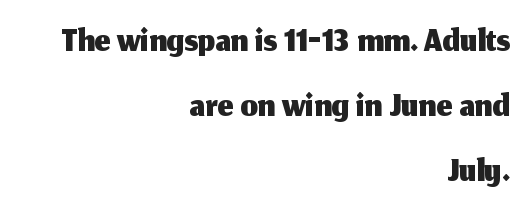
The image shows 55 px sans-serif type, upright; set right-aligned, line spacing 1.18x, normal letter spacing, not underlined; medium stroke contrast and a medium x-height.
